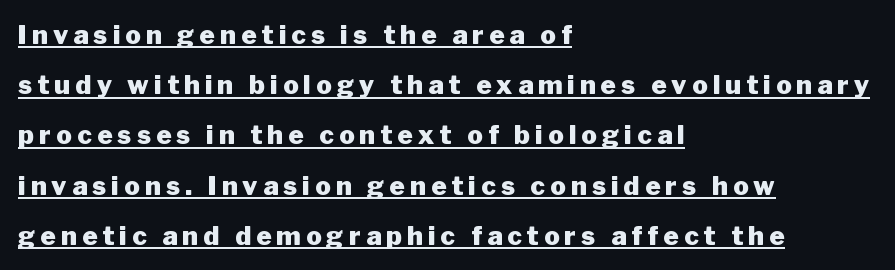
The rendering anchors every line to the left-hand side. Glance below the letters and you will spot a drawn line. Posture: upright roman. The passage shown is emphatically bold. Between one letter and the next there's a generous, obvious gap. Reading down the column, the eye jumps a long way to each next line.
